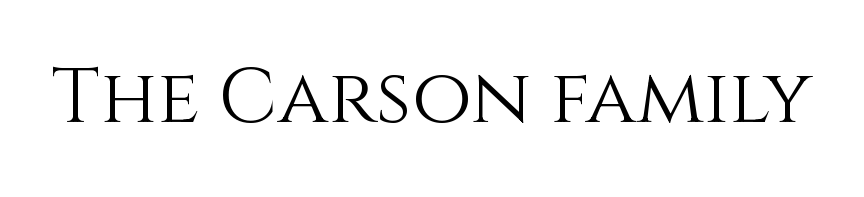
Q: Is the text bold? A: No.
Q: Is the text italic (slanted)? A: No, it is upright.
Q: Is the text underlined? A: No.
Q: Is the spacing between letters normal or unusually wide? A: Normal.
Q: Width (condensed, normal, or wide)? A: Normal.
Q: Stroke contrast? A: Medium.
Q: x-height? A: Large.
Q: Monospaced? A: No.
